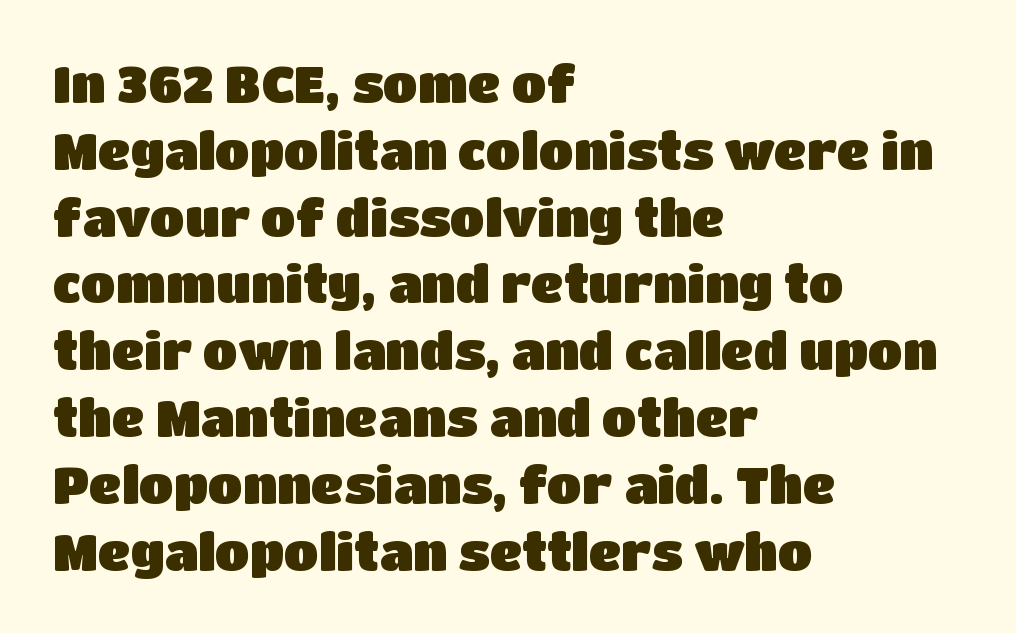
Type without underlining. Nobody touched the tracking dial on this one. Leading matches the norm, producing a regular column. Proportional: the letters do not fall into vertical columns.
